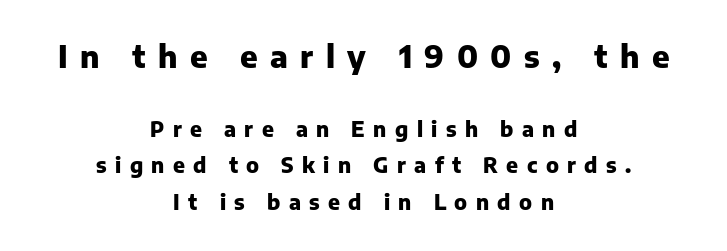
Descenders hang freely into open space. As a designer I'd log this as weight 700, bold. The letters stand upright; this is a roman face. Note the varied advance widths — an 'i' is clearly narrower than an 'm'.
